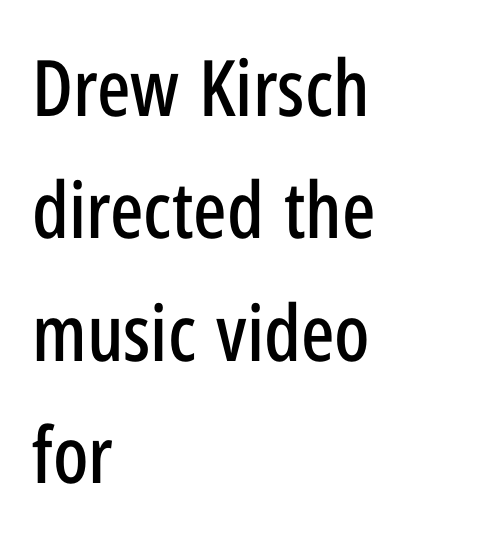
The image shows 78 px condensed sans-serif type, upright; set left-aligned, normal line spacing (1.57x), normal letter spacing, not underlined; low stroke contrast and a medium x-height.
